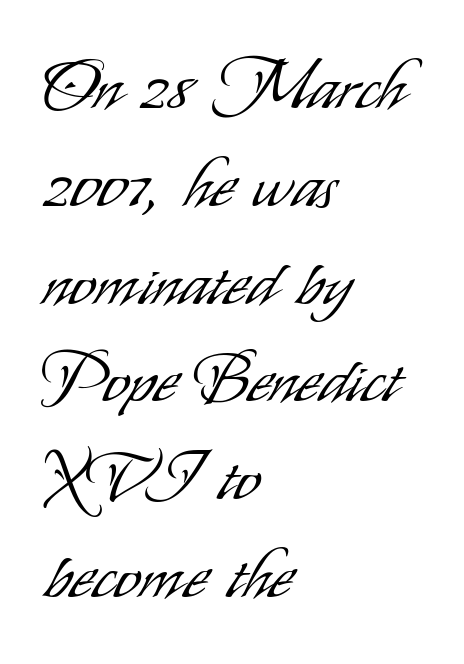
The letters look calm and open, with moderate or lighter stems. Is this a fixed-width face? No — the glyphs have proportional, varying widths. Nobody drew a line under any word here.
